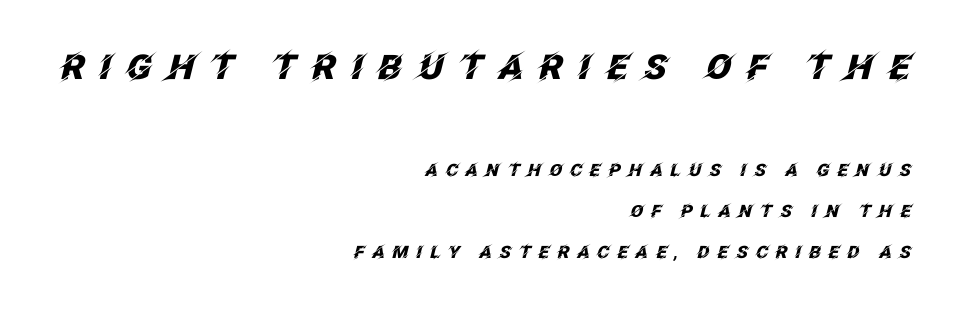
The image shows 34 px heavy type, italic (leaning right); set right-aligned, loose line spacing (2.43x), unusually wide letter spacing (+0.43 em), not underlined; the first (top) block is 2.0x larger; low stroke contrast and a large x-height.
